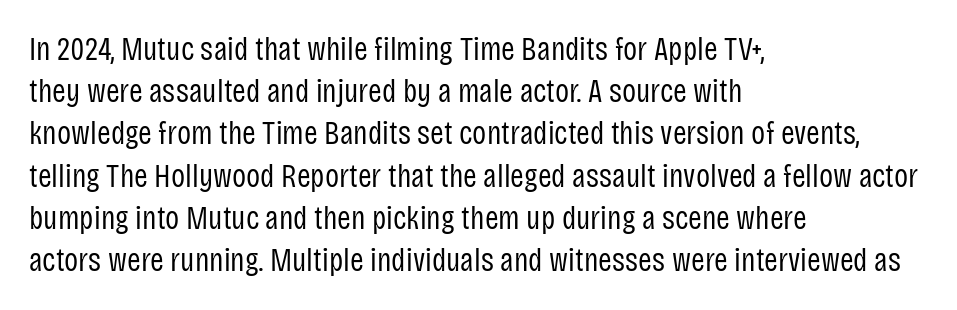
The leading is moderate, giving the passage an even texture. Classification — sans serif. The cut favours lightness, reaching ordinary text weight at its darkest. The face used here is rendered with its standard letterfit. Designer's note — italics off, roman on. Horizontally, the lines are justified to the leading edge only.
